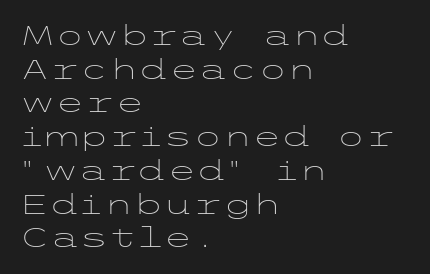
The image shows 27 px text type, upright; set left-aligned, normal line spacing (1.25x), normal letter spacing, not underlined.
